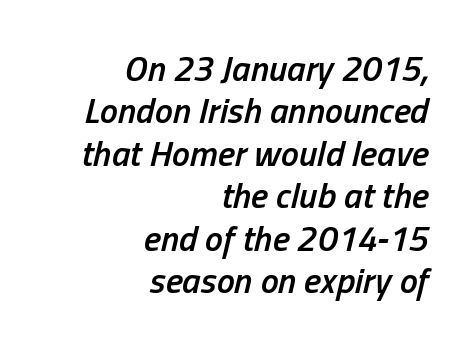
Q: Is the text bold? A: Semi-bold.
Q: Is the text italic (slanted)? A: Yes, it leans right by about 13 degrees.
Q: Is the text underlined? A: No.
Q: How is the paragraph aligned? A: Right-aligned.
Q: Is the spacing between letters normal or unusually wide? A: Normal.
Q: Width (condensed, normal, or wide)? A: Condensed.
Q: Stroke contrast? A: Low.
Q: x-height? A: Medium.
Q: Monospaced? A: No.
